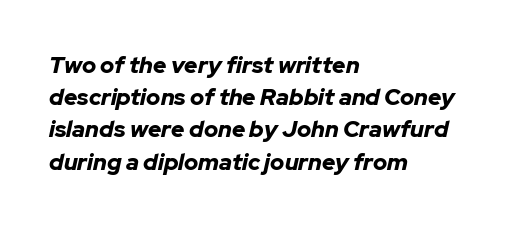
Q: Is the text bold? A: Yes.
Q: Is the text italic (slanted)? A: Yes, it leans right by about 12 degrees.
Q: Is the text underlined? A: No.
Q: How is the paragraph aligned? A: Left-aligned.
Q: Is the spacing between letters normal or unusually wide? A: Normal.
Q: Is the spacing between lines tight, normal or loose? A: Normal.
